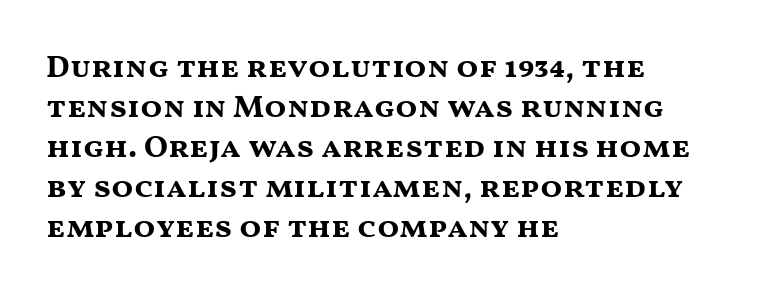
The image shows 32 px bold, wide sans-serif type, upright; set left-aligned, normal line spacing (1.25x), normal letter spacing, not underlined; medium stroke contrast and a medium x-height.
